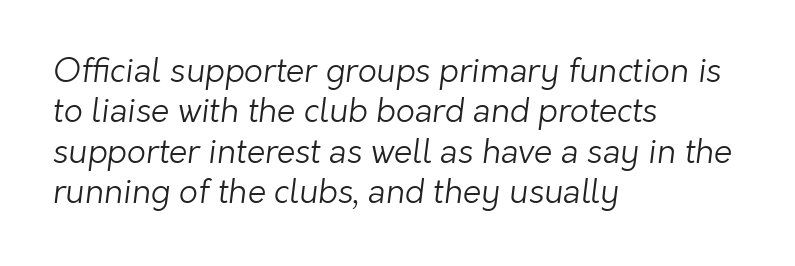
This reads as an unemphasized weight, regular at the heaviest. Observe the absence of serifs on each vertical stroke in this sample. Plain, unruled lines of type. Is the block centered? No — it sits flush against the left margin. Inter-character spacing is left at the font's built-in metrics.
